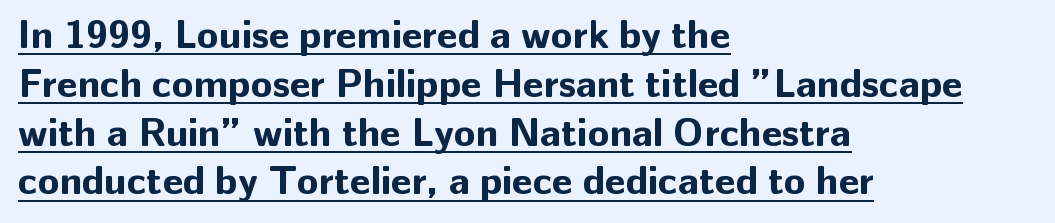
Q: Is the text bold? A: Yes.
Q: Is the text italic (slanted)? A: No, it is upright.
Q: Is the typeface a serif or a sans-serif typeface? A: Sans-serif.
Q: Is the text underlined? A: Yes.
Q: How is the paragraph aligned? A: Left-aligned.
Q: Is the spacing between letters normal or unusually wide? A: Normal.
Q: Width (condensed, normal, or wide)? A: Normal.
Q: Stroke contrast? A: Low.
Q: x-height? A: Medium.
Q: Monospaced? A: No.
